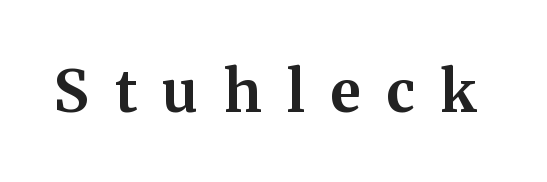
The image shows 58 px bold serif type, upright; set unusually wide letter spacing (+0.45 em), not underlined; medium stroke contrast and a medium x-height.
